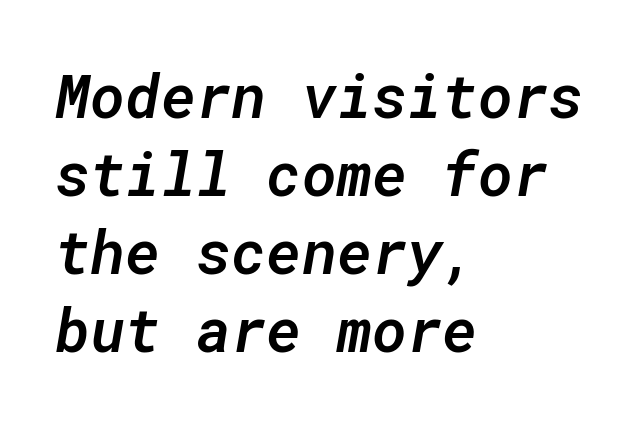
If you drew a line through each stem, it would be angled. No word sits above an underline. Vertically, the passage feels balanced, rows spaced as you'd expect. Compared with a centered layout, this one pins lines to the left instead. Moderately thickened strokes mark this as semibold type. Nobody touched the tracking dial on this one.
